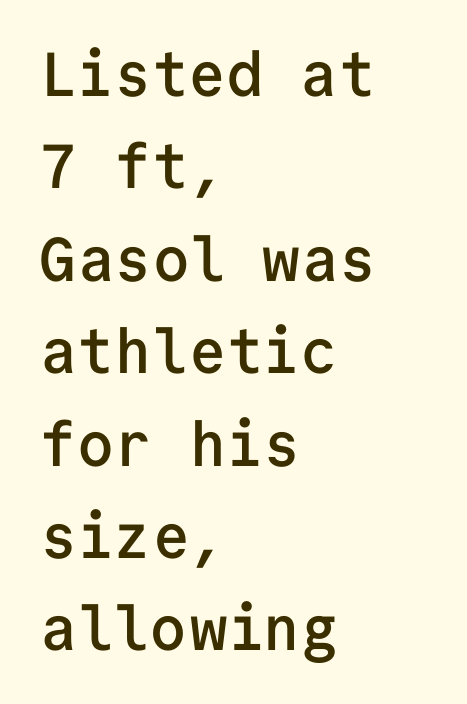
Compared with an ordinary text face, these strokes are moderately heavier — a semibold. Monospaced: the letters line up in strict vertical columns. These lines keep a tight, regular rhythm from letter to letter. Each row of text sits above clean, open space.
